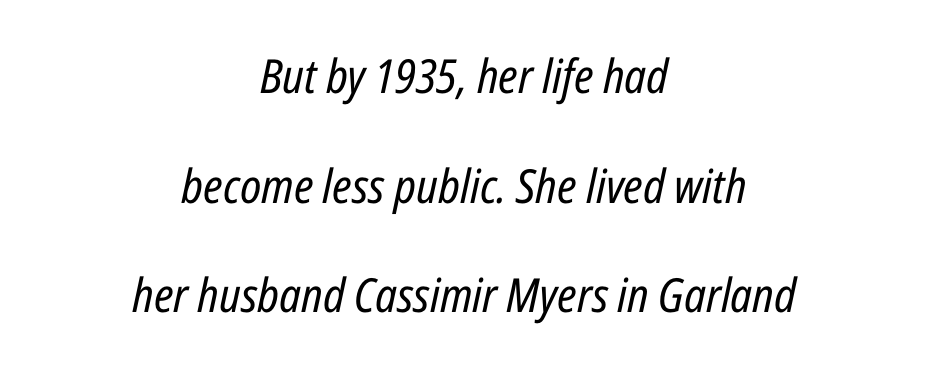
The image shows 47 px regular-weight, condensed type, italic (leaning right); set centered, loose line spacing (2.33x), normal letter spacing, not underlined; low stroke contrast and a medium x-height.
